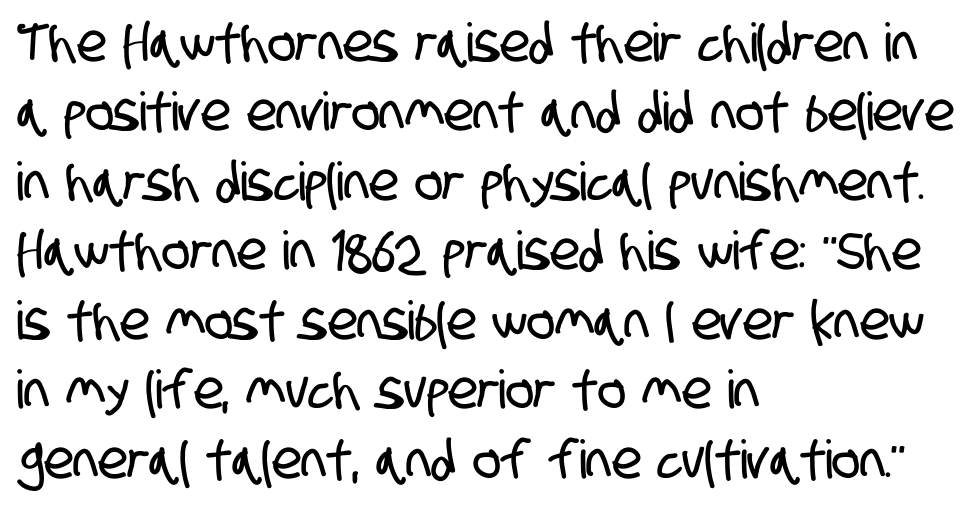
What's the leading like? Ordinary, nothing unusual. Bare-footed words on every line. Stroke terminals: plain, sans-serif. The type is set solid horizontally, with unmodified tracking.
